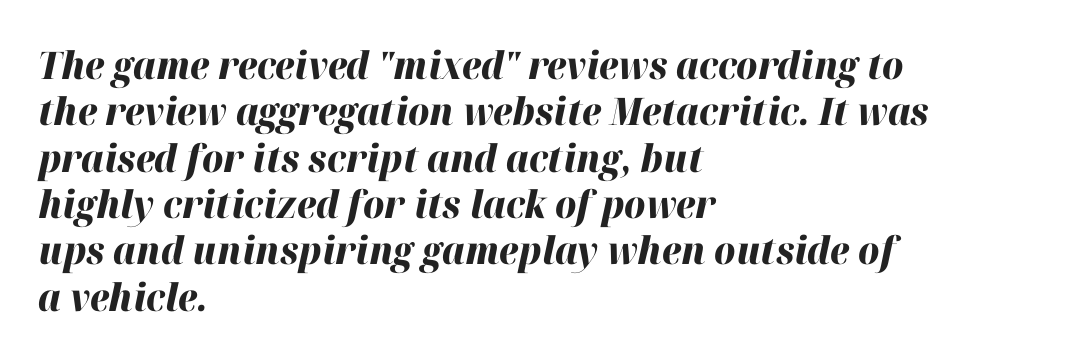
The paragraph shown leans on its left margin. These words are printed bold, with thick strokes throughout. The rendering uses natural spacing where letterforms have individual widths. The horizontal fit of the characters is conventional and even. There's an unmistakable incline to the writing here. Bare-footed words on every line.
